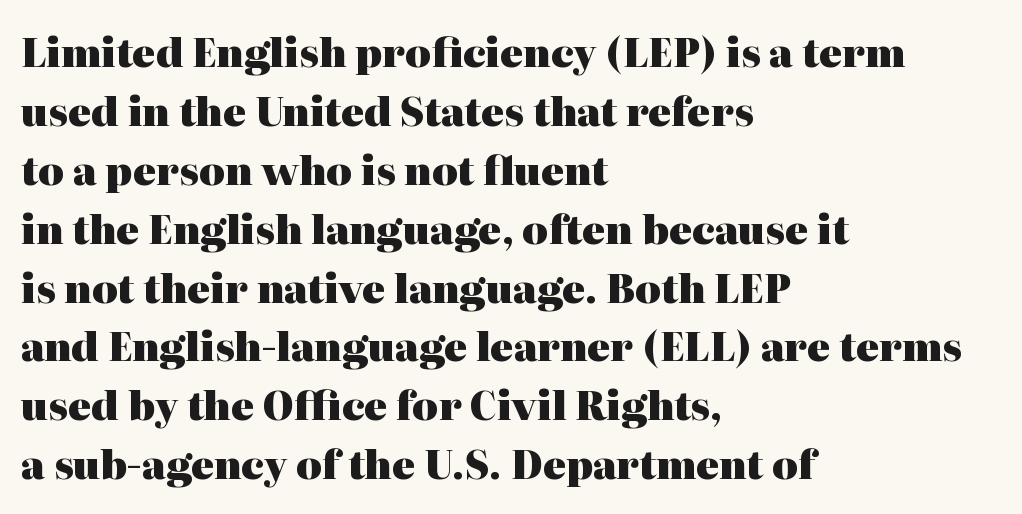
{"serif": "yes", "italic": "no", "bold": "yes", "weight": "heavy", "width": "normal", "stroke_contrast": "high", "x_height": "medium", "monospaced": "no", "underline": "no", "align": "left", "line_spacing": "normal", "line_spacing_ratio": 1.51, "letter_spacing": "normal", "letter_spacing_em": 0.0, "glyph_px": 39}
